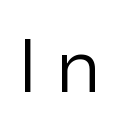
What kind of face is this? One without serifs — a sans. Unbolded letterforms with no extra heft. The type sits square on the baseline with zero lean. The rendering inserts visible extra space after every character.
